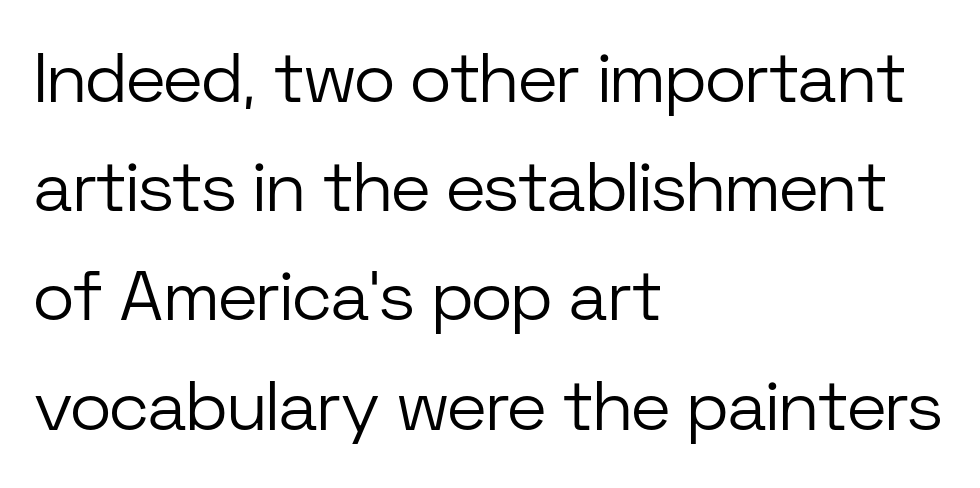
The image shows 70 px light sans-serif type, upright; set left-aligned, normal line spacing (1.56x), normal letter spacing, not underlined; low stroke contrast and a medium x-height.
